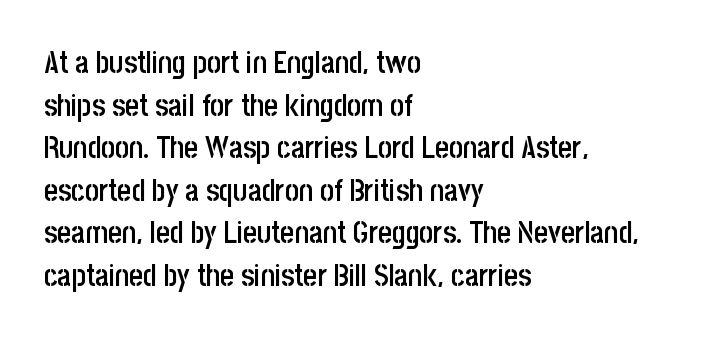
Q: Is the text bold? A: Semi-bold.
Q: Is the text italic (slanted)? A: No, it is upright.
Q: Is the typeface a serif or a sans-serif typeface? A: Sans-serif.
Q: Is the text underlined? A: No.
Q: How is the paragraph aligned? A: Left-aligned.
Q: Is the spacing between letters normal or unusually wide? A: Normal.
Q: Is the spacing between lines tight, normal or loose? A: Normal.
Q: Width (condensed, normal, or wide)? A: Condensed.
Q: Stroke contrast? A: Low.
Q: x-height? A: Large.
Q: Monospaced? A: No.
